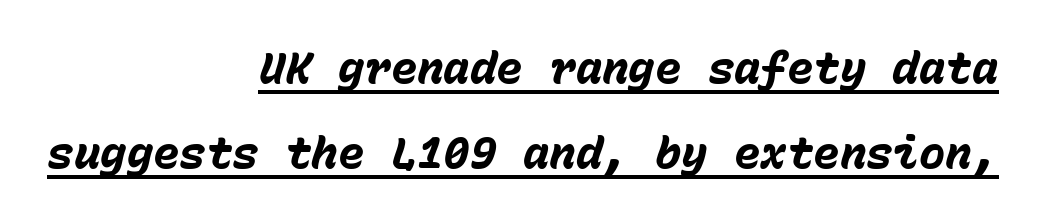
{"italic": "yes", "lean": "right", "slant_degrees": 15, "bold": "yes", "weight": "heavy", "width": "normal", "stroke_contrast": "low", "x_height": "medium", "monospaced": "yes", "underline": "yes", "align": "right", "line_spacing": "loose", "line_spacing_ratio": 1.93, "letter_spacing": "normal", "letter_spacing_em": 0.0, "glyph_px": 44}
